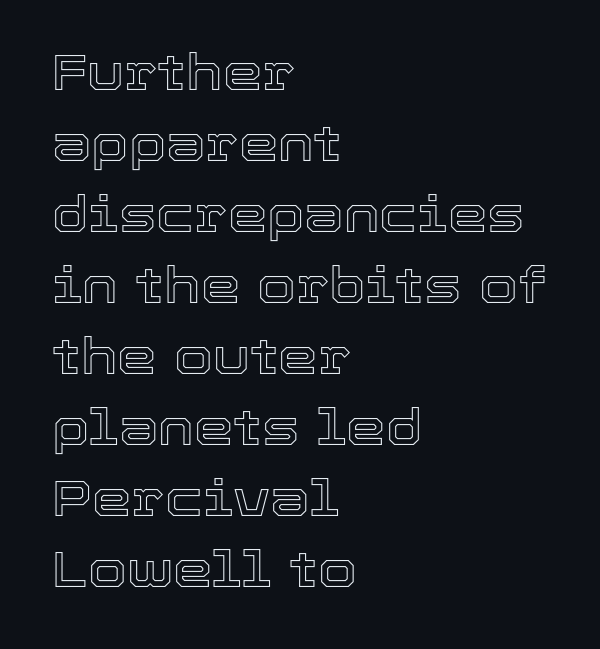
Q: Is the text italic (slanted)? A: No, it is upright.
Q: Is the text underlined? A: No.
Q: How is the paragraph aligned? A: Left-aligned.
Q: Is the spacing between letters normal or unusually wide? A: Normal.
Q: Is the spacing between lines tight, normal or loose? A: Normal.
Q: Width (condensed, normal, or wide)? A: Normal.
Q: x-height? A: Medium.
Q: Monospaced? A: No.
